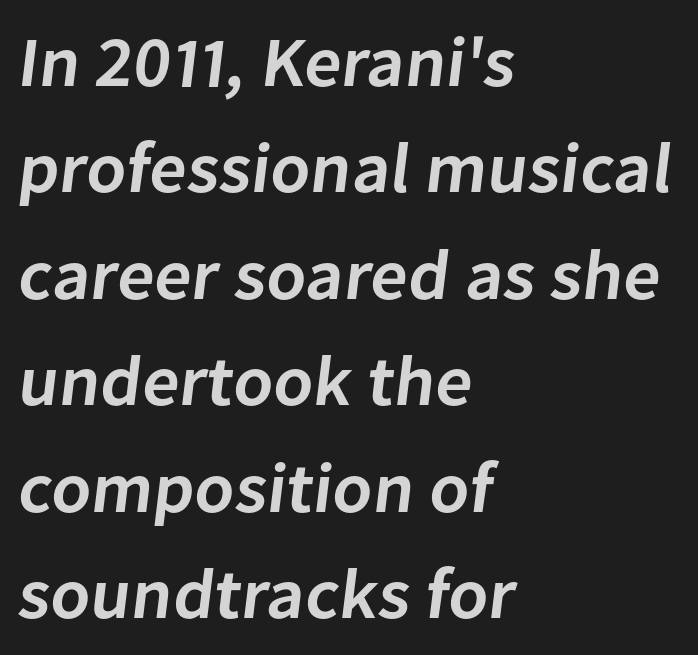
{"serif": "no", "bold": "semi", "weight": "semibold", "width": "normal", "stroke_contrast": "low", "x_height": "medium", "monospaced": "no", "underline": "no", "align": "left", "line_spacing": "normal", "line_spacing_ratio": 1.5, "letter_spacing": "normal", "letter_spacing_em": 0.0, "glyph_px": 71}
